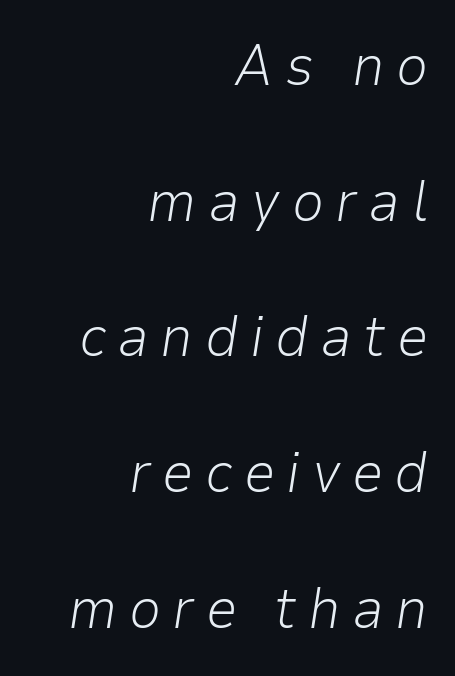
Q: Is the text bold? A: No.
Q: Is the text italic (slanted)? A: Yes, it leans right by about 9 degrees.
Q: Is the text underlined? A: No.
Q: How is the paragraph aligned? A: Right-aligned.
Q: Is the spacing between letters normal or unusually wide? A: Unusually wide.
Q: Is the spacing between lines tight, normal or loose? A: Loose.
Q: Width (condensed, normal, or wide)? A: Normal.
Q: Stroke contrast? A: Low.
Q: x-height? A: Medium.
Q: Monospaced? A: No.
